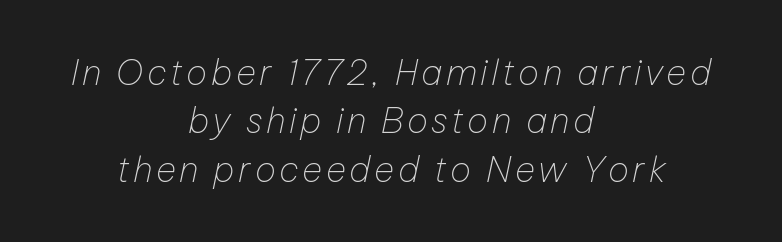
The image shows 35 px thin type, italic (leaning right); set centered, normal line spacing (1.38x), not underlined; low stroke contrast and a medium x-height.
